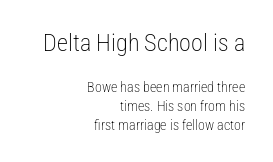
Q: Is the text bold? A: No.
Q: Is the text italic (slanted)? A: No, it is upright.
Q: Is the text underlined? A: No.
Q: How is the paragraph aligned? A: Right-aligned.
Q: Is the spacing between letters normal or unusually wide? A: Normal.
Q: Is the spacing between lines tight, normal or loose? A: Normal.
Q: Which block of text is set in a larger size, the first (top) or the second (bottom)? A: The first (top) one.
